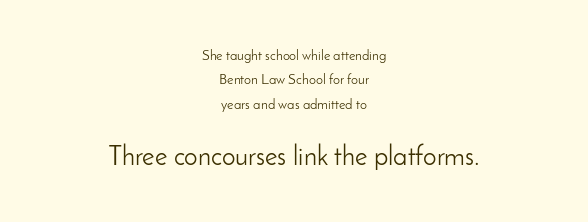
Q: Is the text bold? A: No.
Q: Is the text italic (slanted)? A: No, it is upright.
Q: Is the text underlined? A: No.
Q: How is the paragraph aligned? A: Centered.
Q: Is the spacing between letters normal or unusually wide? A: Normal.
Q: Which block of text is set in a larger size, the first (top) or the second (bottom)? A: The second (bottom) one.
